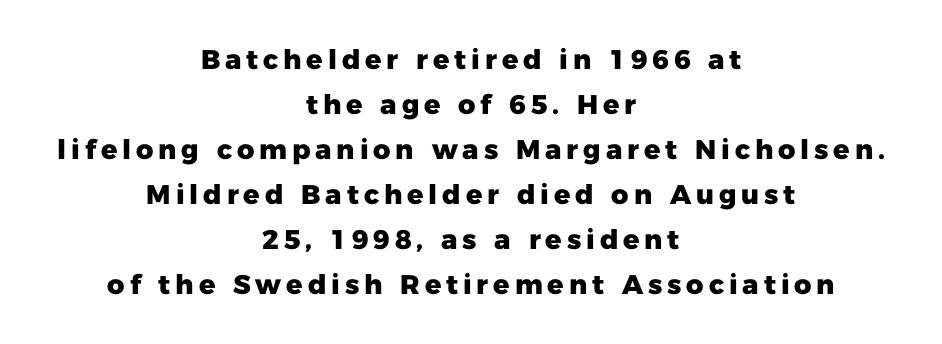
{"italic": "no", "bold": "yes", "underline": "no", "align": "center", "line_spacing": "normal", "line_spacing_ratio": 1.67, "glyph_px": 27}
